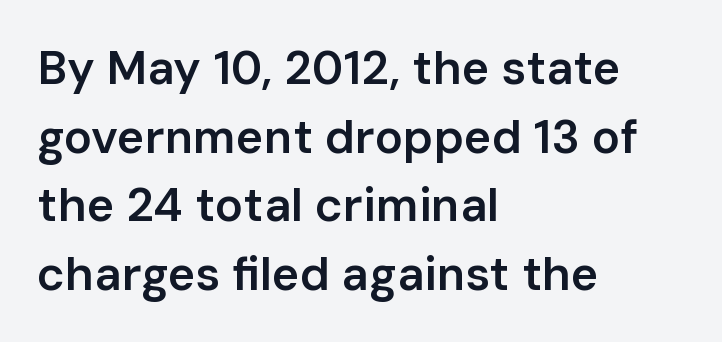
{"serif": "no", "italic": "no", "bold": "semi", "weight": "semibold", "width": "normal", "stroke_contrast": "low", "x_height": "medium", "monospaced": "no", "underline": "no", "align": "left", "line_spacing": "normal", "line_spacing_ratio": 1.46, "letter_spacing": "normal", "letter_spacing_em": 0.0, "glyph_px": 47}
